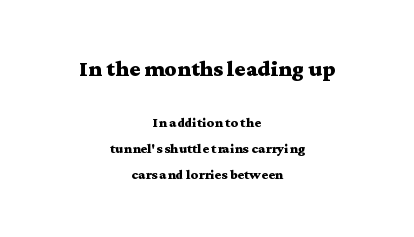
The image shows 23 px bold type, upright; set centered, line spacing 1.83x, normal letter spacing, not underlined; the first (top) block is 1.64x larger.
